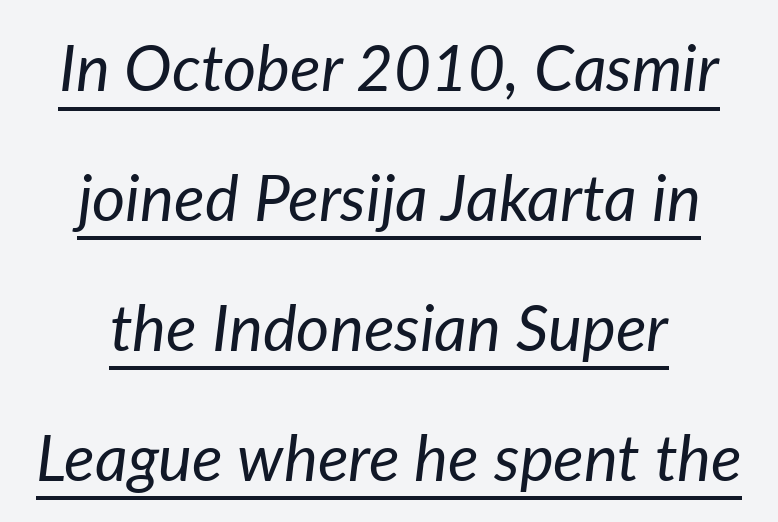
Q: Is the text bold? A: No.
Q: Is the text italic (slanted)? A: Yes, it leans right by about 7 degrees.
Q: Is the text underlined? A: Yes.
Q: Is the spacing between letters normal or unusually wide? A: Normal.
Q: Is the spacing between lines tight, normal or loose? A: Loose.
Q: Width (condensed, normal, or wide)? A: Normal.
Q: Stroke contrast? A: Low.
Q: x-height? A: Medium.
Q: Monospaced? A: No.
